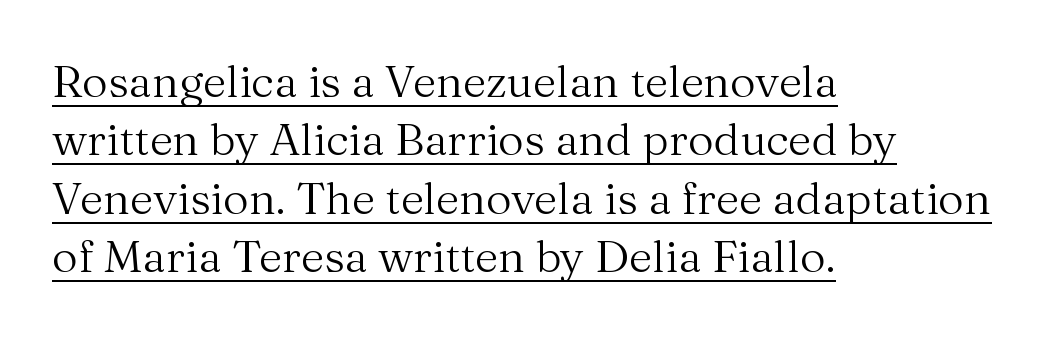
Q: Is the text bold? A: No.
Q: Is the text italic (slanted)? A: No, it is upright.
Q: Is the typeface a serif or a sans-serif typeface? A: Serif.
Q: Is the text underlined? A: Yes.
Q: How is the paragraph aligned? A: Left-aligned.
Q: Is the spacing between letters normal or unusually wide? A: Normal.
Q: Is the spacing between lines tight, normal or loose? A: Normal.
Q: Width (condensed, normal, or wide)? A: Normal.
Q: Stroke contrast? A: Medium.
Q: x-height? A: Medium.
Q: Monospaced? A: No.
